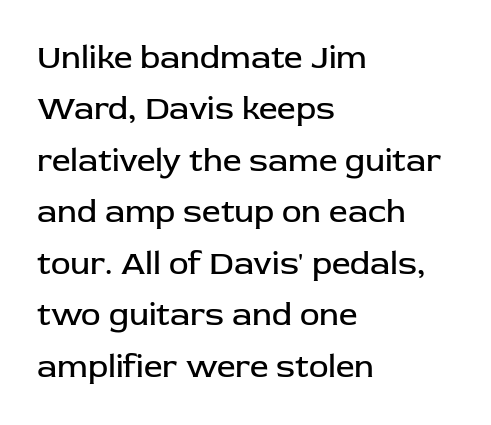
Q: Is the text bold? A: No.
Q: Is the text italic (slanted)? A: No, it is upright.
Q: Is the typeface a serif or a sans-serif typeface? A: Sans-serif.
Q: Is the text underlined? A: No.
Q: How is the paragraph aligned? A: Left-aligned.
Q: Is the spacing between letters normal or unusually wide? A: Normal.
Q: Is the spacing between lines tight, normal or loose? A: Normal.
Q: Width (condensed, normal, or wide)? A: Normal.
Q: Stroke contrast? A: Low.
Q: x-height? A: Medium.
Q: Monospaced? A: No.
